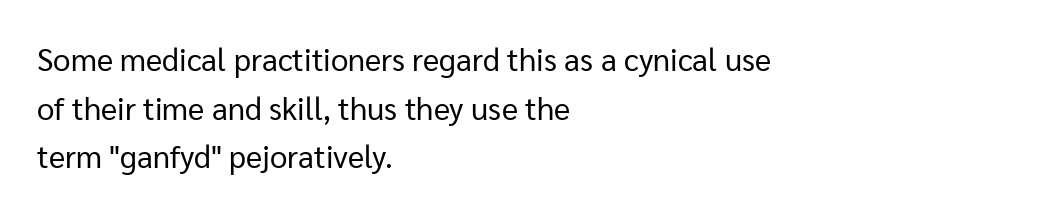
{"serif": "no", "italic": "no", "bold": "no", "weight": "regular", "width": "normal", "stroke_contrast": "low", "x_height": "medium", "monospaced": "no", "underline": "no", "align": "left", "line_spacing": "normal", "line_spacing_ratio": 1.57, "letter_spacing": "normal", "letter_spacing_em": 0.0, "glyph_px": 31}
